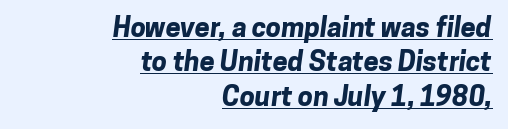
{"bold": "yes", "underline": "yes", "align": "right", "line_spacing": "normal", "line_spacing_ratio": 1.27, "letter_spacing": "normal", "letter_spacing_em": 0.0, "glyph_px": 27}
